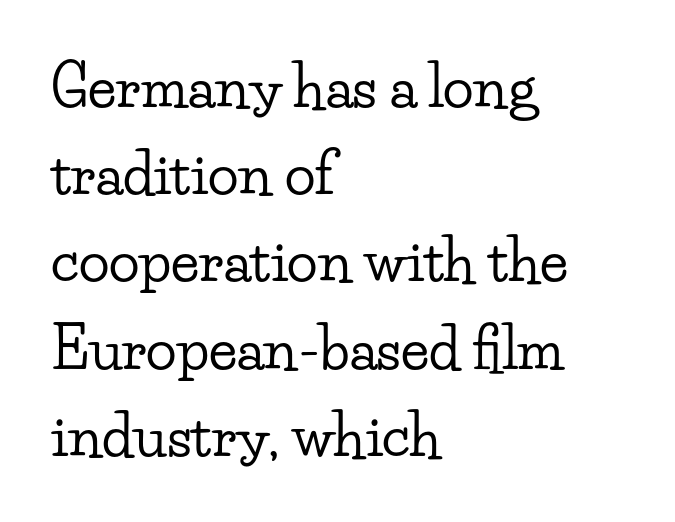
Examine the stroke ends and you'll spot serifs. Rendered with straight, roman letterforms. The space beneath each line is pristine and unruled. The letters sit at their default tracking, neither squeezed nor spread.
